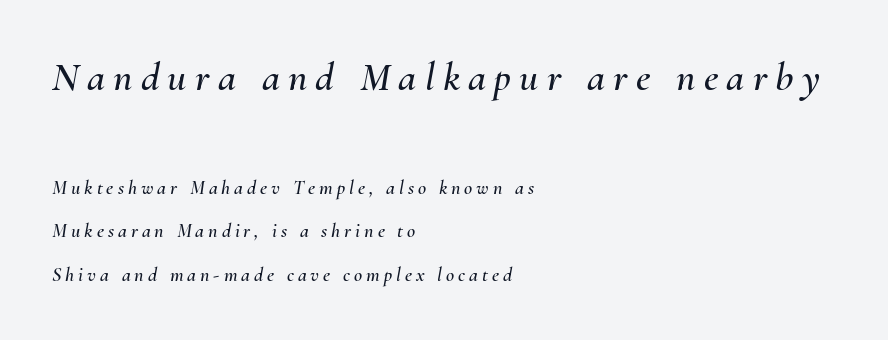
Q: Is the text italic (slanted)? A: Yes, it leans right by about 10 degrees.
Q: Is the text underlined? A: No.
Q: How is the paragraph aligned? A: Left-aligned.
Q: Is the spacing between letters normal or unusually wide? A: Unusually wide.
Q: Is the spacing between lines tight, normal or loose? A: Loose.
Q: Which block of text is set in a larger size, the first (top) or the second (bottom)? A: The first (top) one.
Q: Width (condensed, normal, or wide)? A: Normal.
Q: Stroke contrast? A: Medium.
Q: x-height? A: Small.
Q: Monospaced? A: No.
